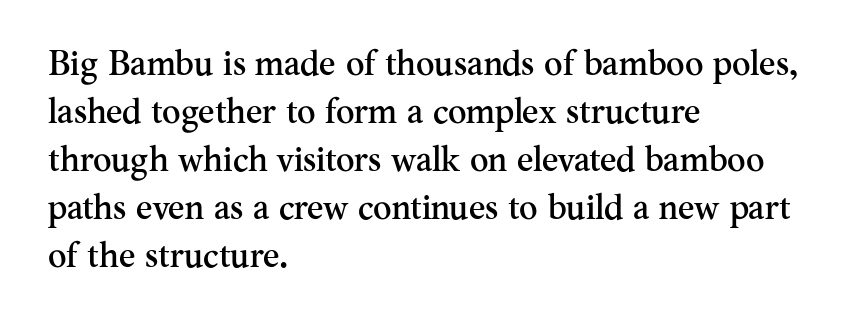
{"serif": "yes", "italic": "no", "width": "normal", "stroke_contrast": "medium", "x_height": "small", "monospaced": "no", "underline": "no", "align": "left", "line_spacing": "normal", "line_spacing_ratio": 1.37, "letter_spacing": "normal", "letter_spacing_em": 0.0, "glyph_px": 35}
